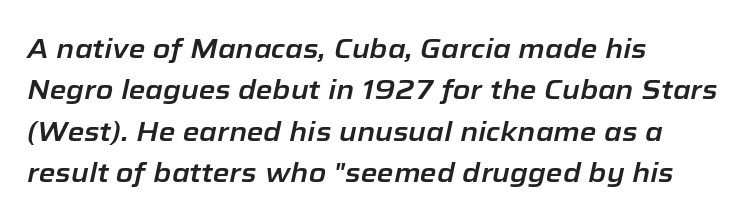
Q: Is the text italic (slanted)? A: Yes, it leans right by about 12 degrees.
Q: Is the text underlined? A: No.
Q: How is the paragraph aligned? A: Left-aligned.
Q: Is the spacing between letters normal or unusually wide? A: Normal.
Q: Is the spacing between lines tight, normal or loose? A: Normal.
